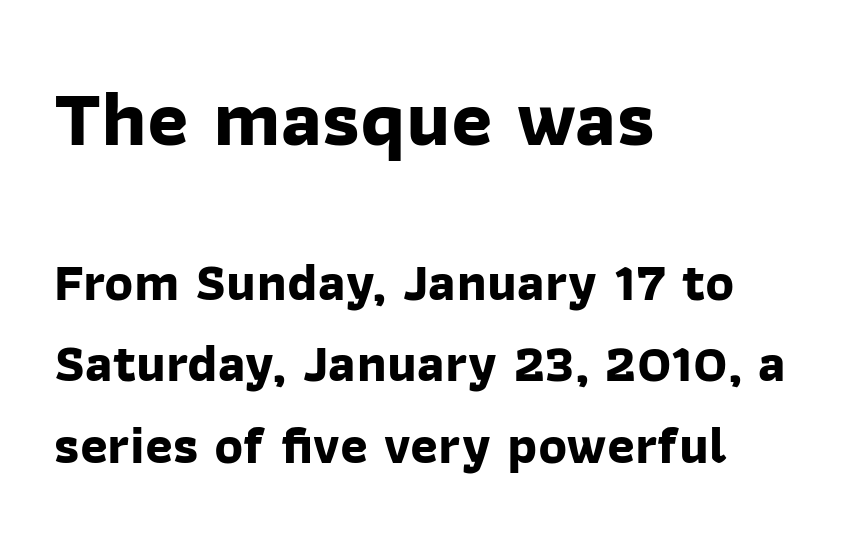
The image shows 79 px bold sans-serif type; set left-aligned, normal line spacing (1.54x), normal letter spacing, not underlined; the first (top) block is 1.49x larger; low stroke contrast and a medium x-height.
